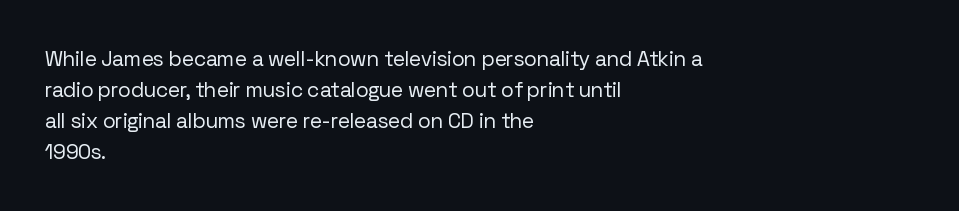
The image shows 21 px text type, upright; set left-aligned, normal line spacing (1.47x), normal letter spacing, not underlined.
